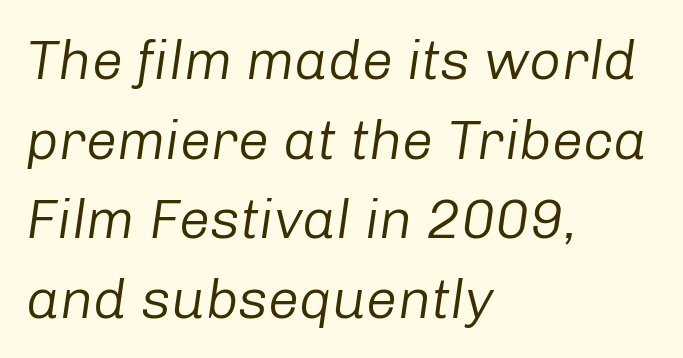
{"italic": "yes", "lean": "right", "slant_degrees": 8, "bold": "no", "weight": "regular", "width": "normal", "stroke_contrast": "low", "x_height": "medium", "monospaced": "no", "underline": "no", "align": "left", "line_spacing": "normal", "line_spacing_ratio": 1.42, "letter_spacing": "normal", "letter_spacing_em": 0.0, "glyph_px": 56}
